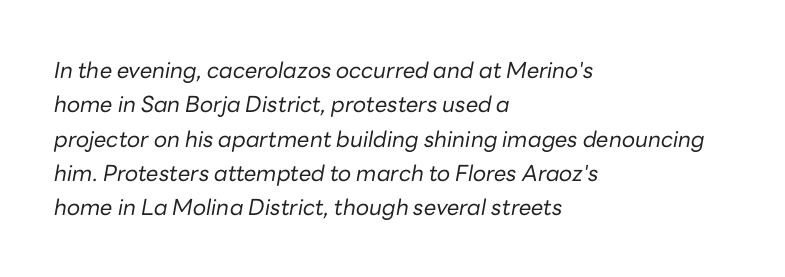
Observe the ordinary spacing: letters are neighbours, not strangers. Vertical spacing — default. Stem width sits at or under what a default text font uses. A typesetter would mark this as italic. Underlining? Definitely not there.
